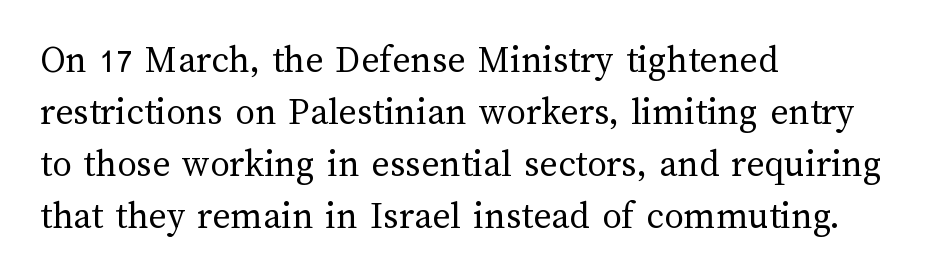
Q: Is the text bold? A: No.
Q: Is the text italic (slanted)? A: No, it is upright.
Q: Is the text underlined? A: No.
Q: How is the paragraph aligned? A: Left-aligned.
Q: Is the spacing between letters normal or unusually wide? A: Normal.
Q: Is the spacing between lines tight, normal or loose? A: Normal.
Q: Width (condensed, normal, or wide)? A: Normal.
Q: Stroke contrast? A: Medium.
Q: x-height? A: Medium.
Q: Monospaced? A: No.
